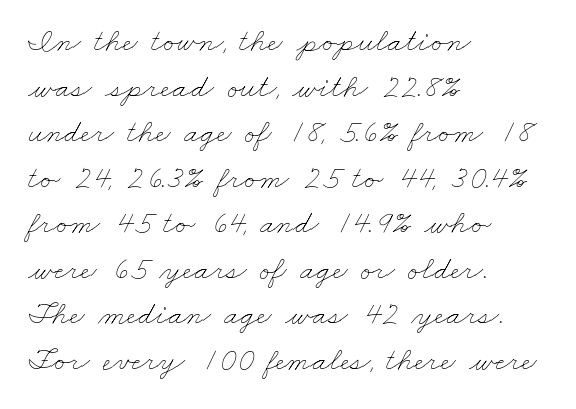
The string is rendered with underlining switched off. How are the letters spaced? Ordinarily, with no added tracking. Vertical spacing — default. The strokes are not fattened; the text isn't bold. The passage shown is typed in a proportional face where columns would drift. In CSS terms this would be text-align: left.
